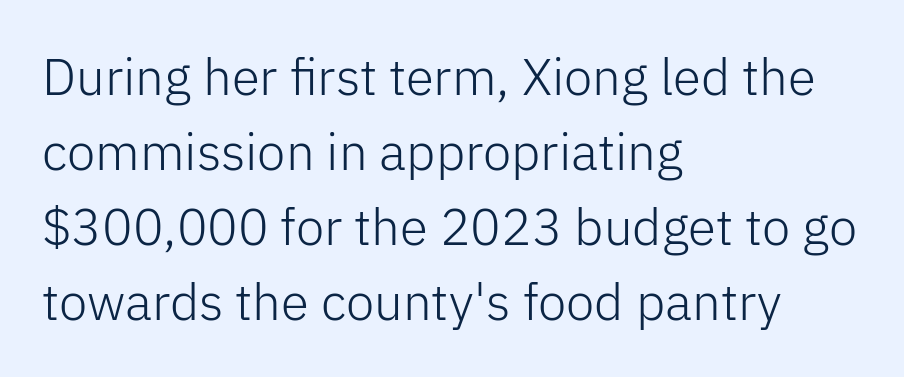
Casual observation: everything's shoved over to the left. Classification — sans serif. Interline gaps are of average width in this sample. Is the type heavy? It reads as light-to-regular instead.
